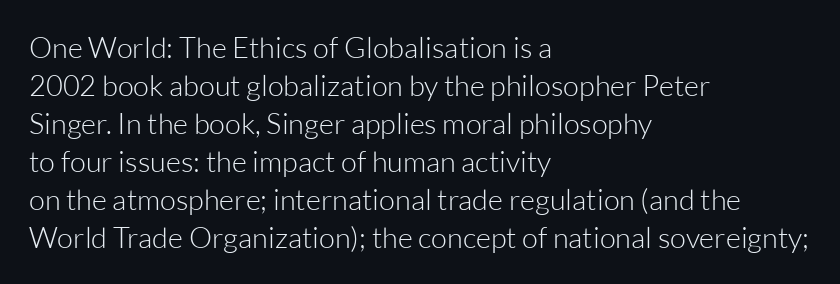
The image shows 29 px light sans-serif type, upright; set left-aligned, normal line spacing (1.31x), normal letter spacing, not underlined; low stroke contrast and a medium x-height.
